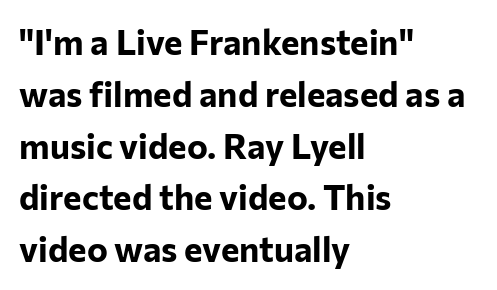
The image shows 35 px bold sans-serif type, upright; set left-aligned, normal line spacing (1.48x), normal letter spacing, not underlined; low stroke contrast and a medium x-height.
